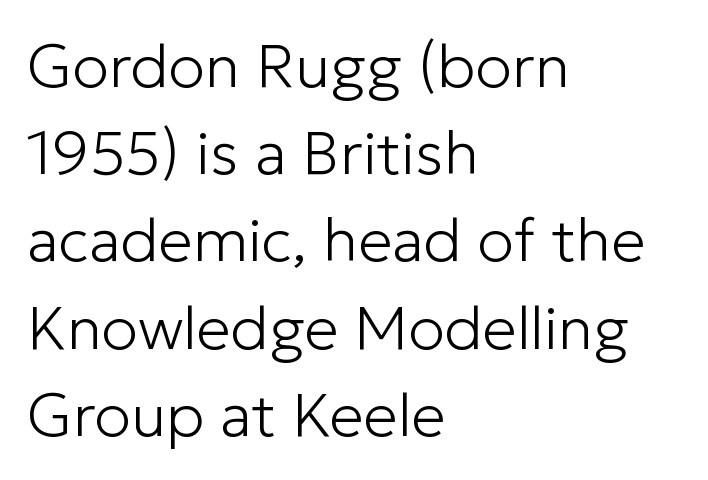
Q: Is the text bold? A: No.
Q: Is the text italic (slanted)? A: No, it is upright.
Q: Is the typeface a serif or a sans-serif typeface? A: Sans-serif.
Q: Is the text underlined? A: No.
Q: How is the paragraph aligned? A: Left-aligned.
Q: Is the spacing between letters normal or unusually wide? A: Normal.
Q: Is the spacing between lines tight, normal or loose? A: Normal.
Q: Width (condensed, normal, or wide)? A: Normal.
Q: Stroke contrast? A: Low.
Q: x-height? A: Medium.
Q: Monospaced? A: No.
